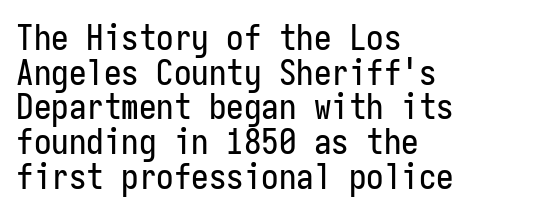
Q: Is the text italic (slanted)? A: No, it is upright.
Q: Is the typeface a serif or a sans-serif typeface? A: Sans-serif.
Q: Is the text underlined? A: No.
Q: How is the paragraph aligned? A: Left-aligned.
Q: Is the spacing between letters normal or unusually wide? A: Normal.
Q: Is the spacing between lines tight, normal or loose? A: Tight.
Q: Width (condensed, normal, or wide)? A: Condensed.
Q: Stroke contrast? A: Low.
Q: x-height? A: Medium.
Q: Monospaced? A: Yes.
